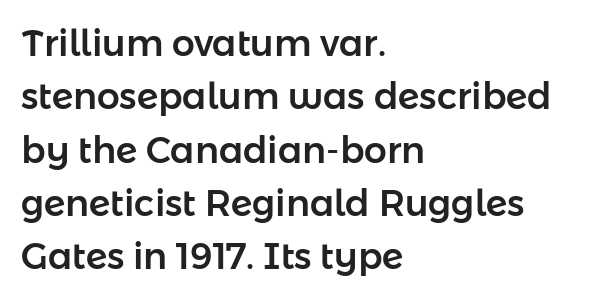
Q: Is the text italic (slanted)? A: No, it is upright.
Q: Is the typeface a serif or a sans-serif typeface? A: Sans-serif.
Q: Is the text underlined? A: No.
Q: How is the paragraph aligned? A: Left-aligned.
Q: Is the spacing between letters normal or unusually wide? A: Normal.
Q: Is the spacing between lines tight, normal or loose? A: Normal.
Q: Width (condensed, normal, or wide)? A: Normal.
Q: Stroke contrast? A: Low.
Q: x-height? A: Medium.
Q: Monospaced? A: No.
